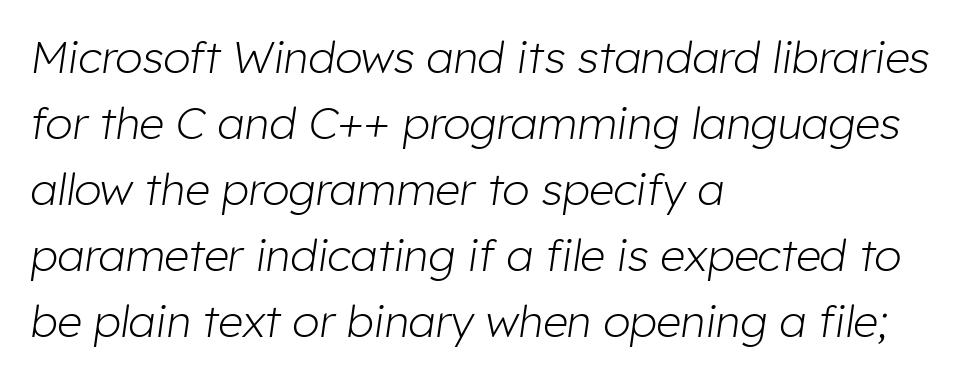
The passage shown has conventional tracking throughout. Varying glyph widths throughout — classic text-font behaviour. Leftover space on each line is placed entirely after the last word. The cut favours lightness, reaching ordinary text weight at its darkest.
